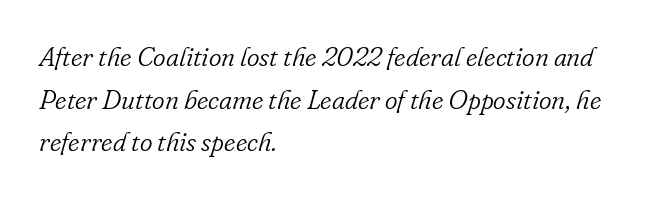
Q: Is the text bold? A: No.
Q: Is the text italic (slanted)? A: Yes, it leans right by about 16 degrees.
Q: Is the text underlined? A: No.
Q: How is the paragraph aligned? A: Left-aligned.
Q: Is the spacing between letters normal or unusually wide? A: Normal.
Q: Is the spacing between lines tight, normal or loose? A: Normal.
